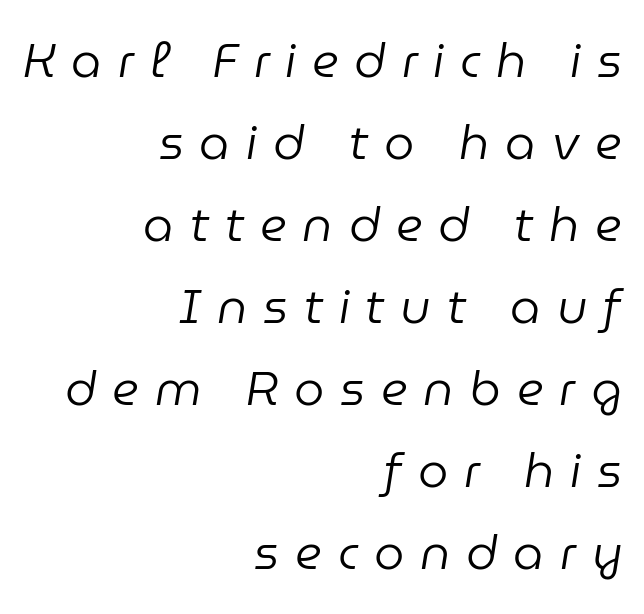
{"italic": "yes", "lean": "right", "slant_degrees": 9, "bold": "no", "weight": "regular", "width": "normal", "stroke_contrast": "low", "x_height": "medium", "monospaced": "no", "underline": "no", "align": "right", "line_spacing_ratio": 1.71, "letter_spacing": "wide", "letter_spacing_em": 0.33, "glyph_px": 48}
